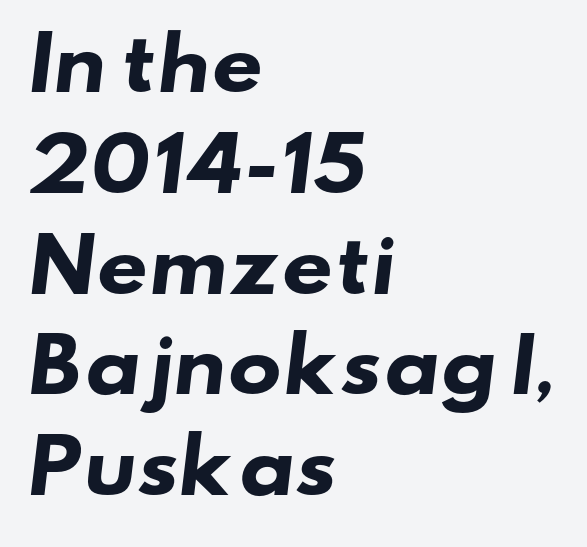
The image shows 72 px heavy, wide sans-serif type; set left-aligned, normal line spacing (1.4x), normal letter spacing, not underlined; low stroke contrast and a small x-height.
